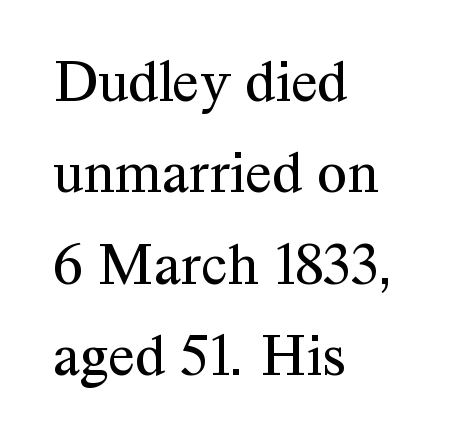
Q: Is the text bold? A: No.
Q: Is the text italic (slanted)? A: No, it is upright.
Q: Is the typeface a serif or a sans-serif typeface? A: Serif.
Q: Is the text underlined? A: No.
Q: How is the paragraph aligned? A: Left-aligned.
Q: Is the spacing between letters normal or unusually wide? A: Normal.
Q: Is the spacing between lines tight, normal or loose? A: Normal.
Q: Width (condensed, normal, or wide)? A: Normal.
Q: Stroke contrast? A: Medium.
Q: x-height? A: Medium.
Q: Monospaced? A: No.
